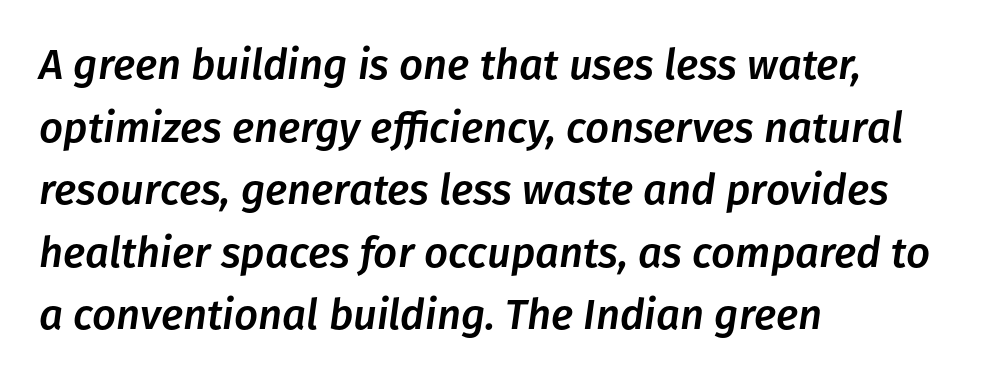
Q: Is the text italic (slanted)? A: Yes, it leans right by about 8 degrees.
Q: Is the text underlined? A: No.
Q: How is the paragraph aligned? A: Left-aligned.
Q: Is the spacing between letters normal or unusually wide? A: Normal.
Q: Is the spacing between lines tight, normal or loose? A: Normal.
Q: Width (condensed, normal, or wide)? A: Normal.
Q: Stroke contrast? A: Low.
Q: x-height? A: Medium.
Q: Monospaced? A: No.
